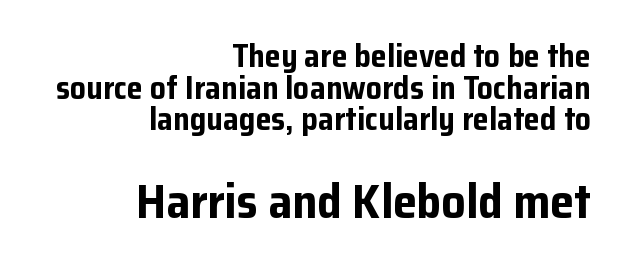
{"serif": "no", "italic": "no", "bold": "yes", "weight": "bold", "width": "normal", "stroke_contrast": "low", "x_height": "medium", "monospaced": "no", "underline": "no", "align": "right", "line_spacing": "tight", "line_spacing_ratio": 0.99, "letter_spacing": "normal", "letter_spacing_em": 0.0, "larger_block": "second", "size_ratio": 1.5, "glyph_px": 48}
